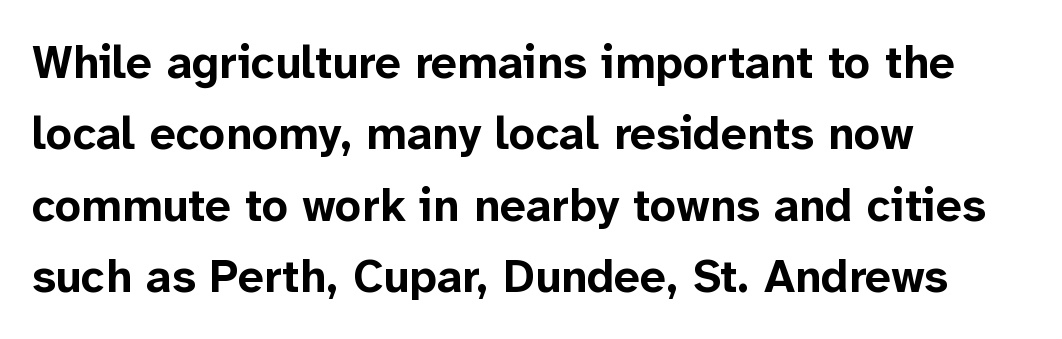
Q: Is the text bold? A: Yes.
Q: Is the text italic (slanted)? A: No, it is upright.
Q: Is the typeface a serif or a sans-serif typeface? A: Sans-serif.
Q: Is the text underlined? A: No.
Q: How is the paragraph aligned? A: Left-aligned.
Q: Is the spacing between letters normal or unusually wide? A: Normal.
Q: Is the spacing between lines tight, normal or loose? A: Normal.
Q: Width (condensed, normal, or wide)? A: Normal.
Q: Stroke contrast? A: Low.
Q: x-height? A: Medium.
Q: Monospaced? A: No.
